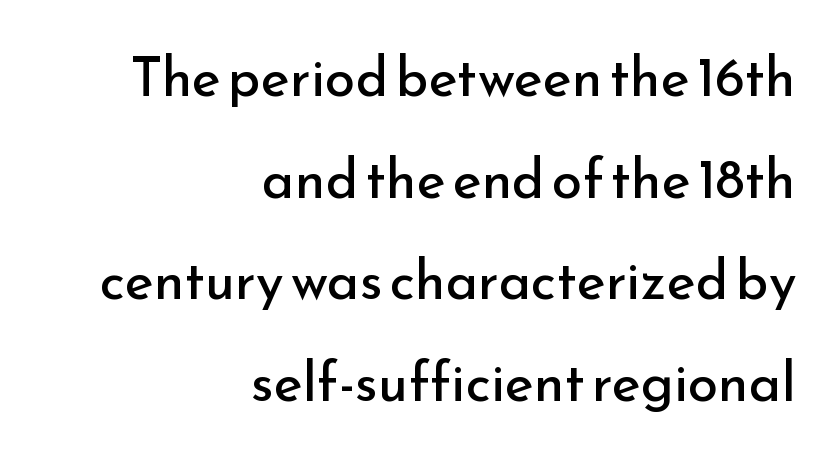
Letterform terminals end flat and unadorned throughout the passage. Lines of text with bare space underneath. Honestly, the letter spacing is just normal — you wouldn't notice it. These lines were composed using upright roman letters.
